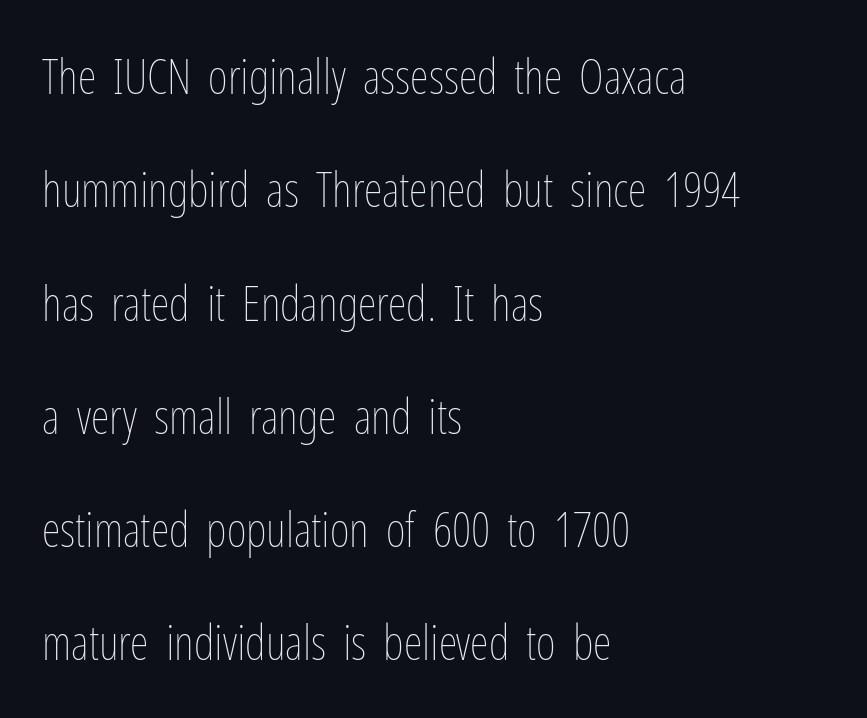
Q: Is the text bold? A: No.
Q: Is the text italic (slanted)? A: No, it is upright.
Q: Is the text underlined? A: No.
Q: How is the paragraph aligned? A: Left-aligned.
Q: Is the spacing between letters normal or unusually wide? A: Normal.
Q: Is the spacing between lines tight, normal or loose? A: Loose.
Q: Width (condensed, normal, or wide)? A: Condensed.
Q: Stroke contrast? A: Low.
Q: x-height? A: Medium.
Q: Monospaced? A: No.
